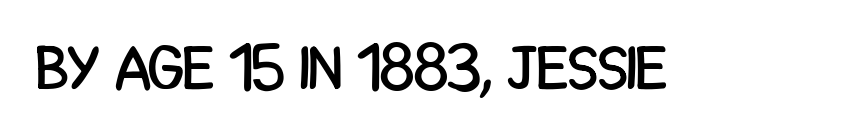
Q: Is the text italic (slanted)? A: No, it is upright.
Q: Is the typeface a serif or a sans-serif typeface? A: Sans-serif.
Q: Is the text underlined? A: No.
Q: Is the spacing between letters normal or unusually wide? A: Normal.
Q: Width (condensed, normal, or wide)? A: Condensed.
Q: Stroke contrast? A: Low.
Q: x-height? A: Large.
Q: Monospaced? A: No.
